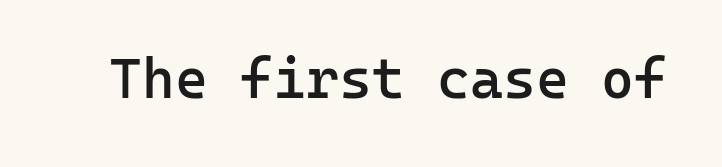
The image shows 56 px semibold sans-serif type, upright, monospaced; set normal letter spacing, not underlined; low stroke contrast and a medium x-height.
